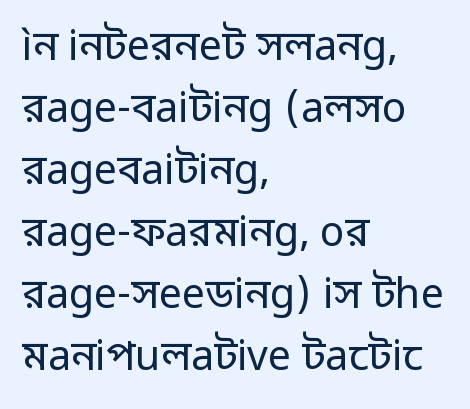
Characters follow at the spacing the type designer built in. What's the leading like? Ordinary, nothing unusual. Descenders hang freely into open space. Each letter's strokes conclude bluntly, with no projecting serifs. The compositor pushed each line to the left boundary. Character widths vary here, with narrow letters taking less room than wide ones.
